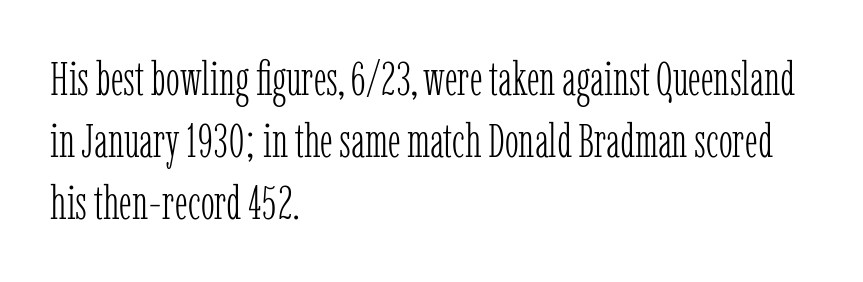
Is the letter spacing exaggerated? No — it looks like the ordinary default. Nothing heavy about these letters — not bold at all. The setting favours the left margin, as ordinary paragraphs usually do. The rendering uses a moderate line-height, typical for paragraphs. Words float on clear page, feet unadorned.
